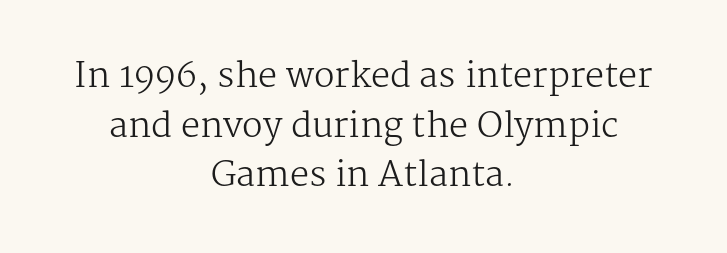
Q: Is the text bold? A: No.
Q: Is the text italic (slanted)? A: No, it is upright.
Q: Is the typeface a serif or a sans-serif typeface? A: Serif.
Q: Is the text underlined? A: No.
Q: How is the paragraph aligned? A: Centered.
Q: Is the spacing between letters normal or unusually wide? A: Normal.
Q: Is the spacing between lines tight, normal or loose? A: Normal.
Q: Width (condensed, normal, or wide)? A: Normal.
Q: Stroke contrast? A: Medium.
Q: x-height? A: Medium.
Q: Monospaced? A: No.
